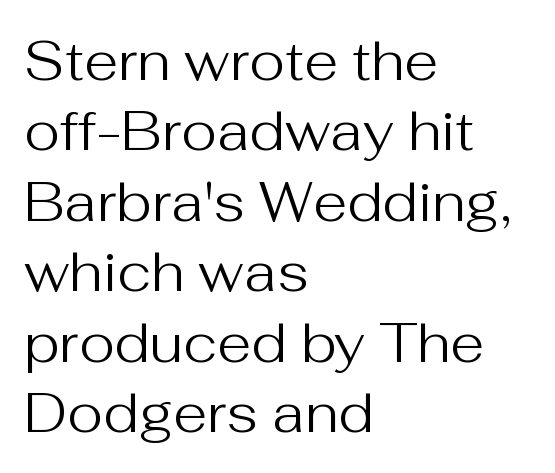
The image shows 55 px regular-weight sans-serif type, upright; set left-aligned, normal line spacing (1.28x), normal letter spacing, not underlined; medium stroke contrast and a medium x-height.
